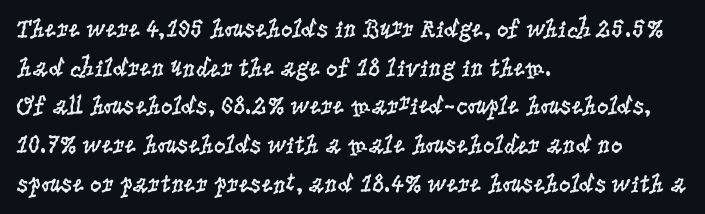
The image shows 26 px text type; set left-aligned, normal line spacing (1.49x), normal letter spacing, not underlined.
